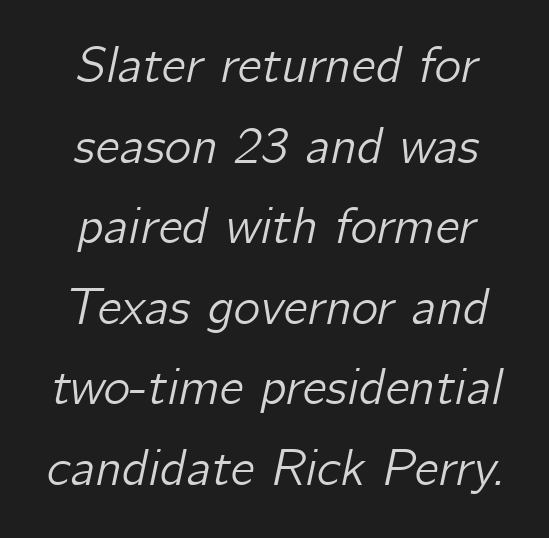
The image shows 51 px text type, italic (leaning right); set centered, normal line spacing (1.58x), normal letter spacing, not underlined; low stroke contrast and a medium x-height.
